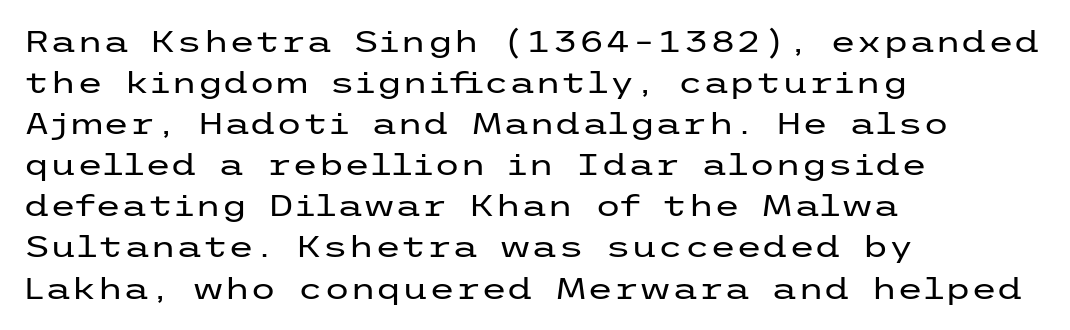
Q: Is the text bold? A: No.
Q: Is the text italic (slanted)? A: No, it is upright.
Q: Is the typeface a serif or a sans-serif typeface? A: Sans-serif.
Q: Is the text underlined? A: No.
Q: How is the paragraph aligned? A: Left-aligned.
Q: Is the spacing between letters normal or unusually wide? A: Normal.
Q: Is the spacing between lines tight, normal or loose? A: Normal.
Q: Width (condensed, normal, or wide)? A: Wide.
Q: Stroke contrast? A: Low.
Q: x-height? A: Medium.
